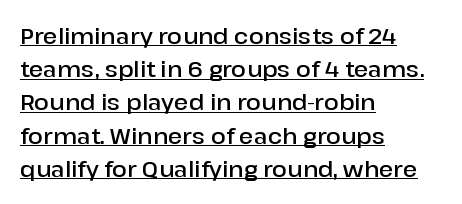
{"italic": "no", "bold": "semi", "underline": "yes", "align": "left", "line_spacing": "normal", "line_spacing_ratio": 1.51, "letter_spacing": "normal", "letter_spacing_em": 0.0, "glyph_px": 22}
